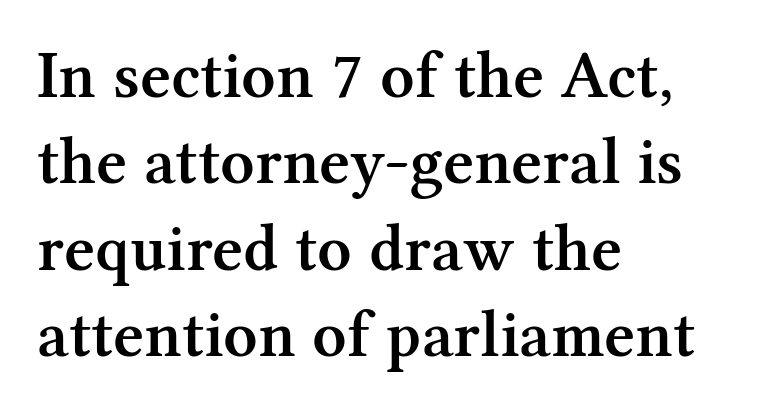
These lines stack with their left ends in a neat column. Every letter is mildly thick-stroked: semibold rather than bold. Clear beneath every line of the passage. Tracking here is standard; glyphs follow each other at the usual distance. Do the characters align in a grid? No, the font is proportional. It's the straight-up-and-down kind of type.
